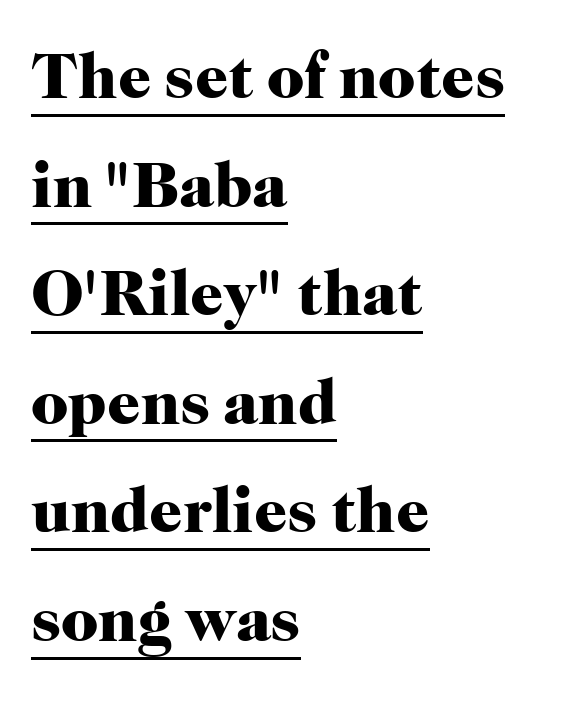
Q: Is the text bold? A: Yes.
Q: Is the text italic (slanted)? A: No, it is upright.
Q: Is the typeface a serif or a sans-serif typeface? A: Serif.
Q: Is the text underlined? A: Yes.
Q: How is the paragraph aligned? A: Left-aligned.
Q: Is the spacing between letters normal or unusually wide? A: Normal.
Q: Is the spacing between lines tight, normal or loose? A: Normal.
Q: Width (condensed, normal, or wide)? A: Normal.
Q: Stroke contrast? A: High.
Q: x-height? A: Medium.
Q: Monospaced? A: No.
